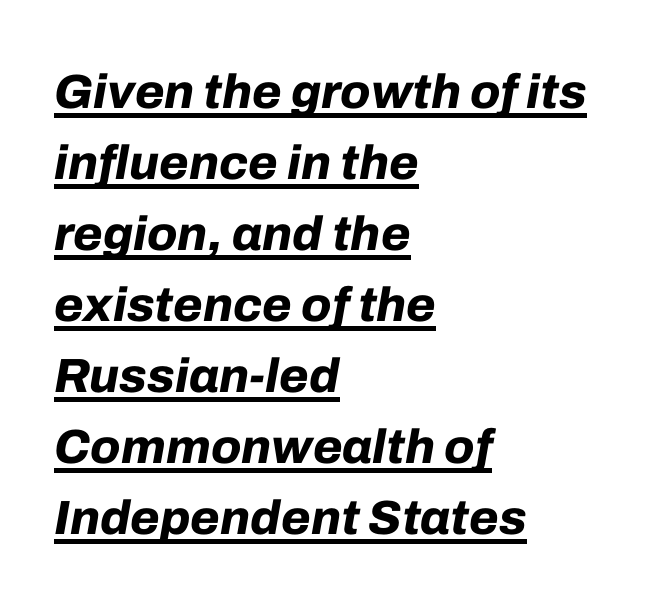
The image shows 48 px bold type, italic (leaning right); set left-aligned, normal line spacing (1.48x), normal letter spacing, underlined; low stroke contrast and a medium x-height.
